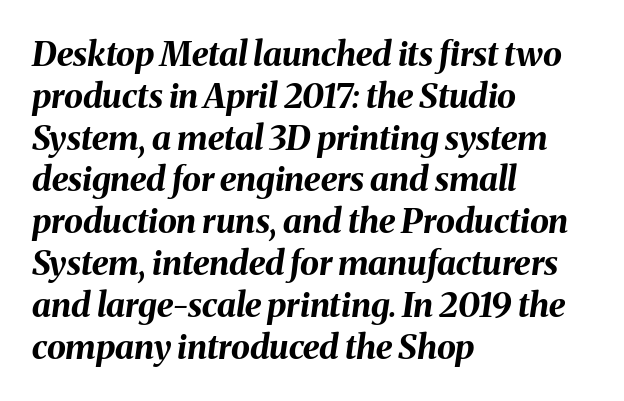
The image shows 34 px bold type, italic (leaning right); set left-aligned, line spacing 1.23x, normal letter spacing, not underlined; medium stroke contrast and a medium x-height.
